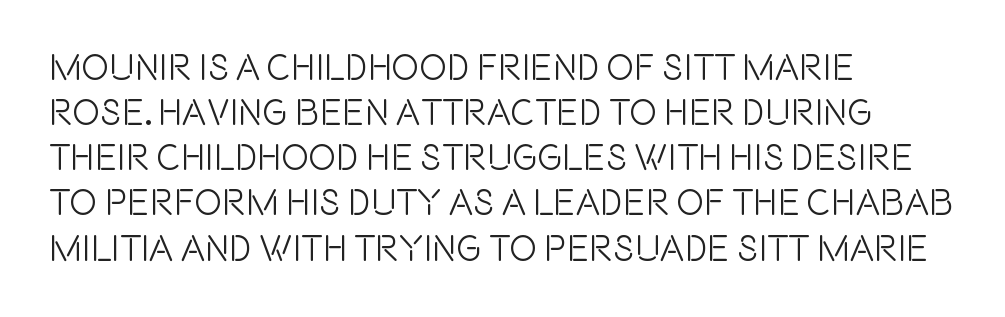
{"serif": "no", "italic": "no", "width": "condensed", "x_height": "large", "monospaced": "no", "underline": "no", "align": "left", "line_spacing_ratio": 1.22, "letter_spacing": "normal", "letter_spacing_em": 0.0, "glyph_px": 37}
